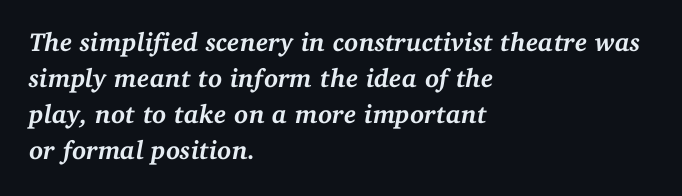
The tracking reads as untouched default to a designer's eye. Is the type bold? Yes — the strokes are clearly thick and heavy. The space beneath each line is pristine and unruled. Notice how the stems are inclined rather than vertical — that's the hallmark of italics.
